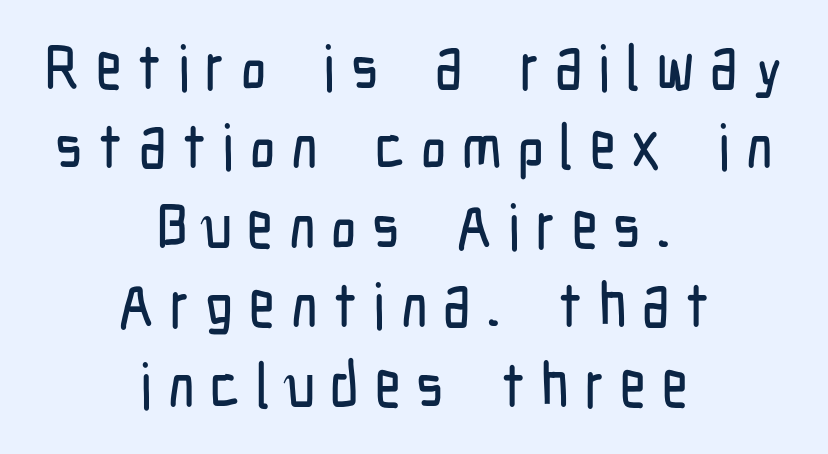
The image shows 63 px condensed sans-serif type, upright; set centered, normal line spacing (1.26x), unusually wide letter spacing (+0.25 em), not underlined; low stroke contrast and a medium x-height.
